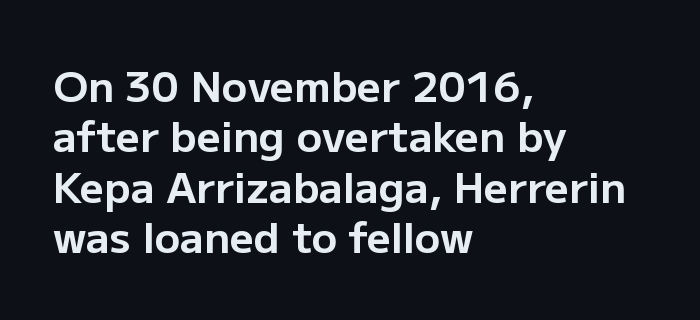
The image shows 42 px bold sans-serif type, upright; set left-aligned, line spacing 1.2x, normal letter spacing, not underlined; low stroke contrast and a medium x-height.
